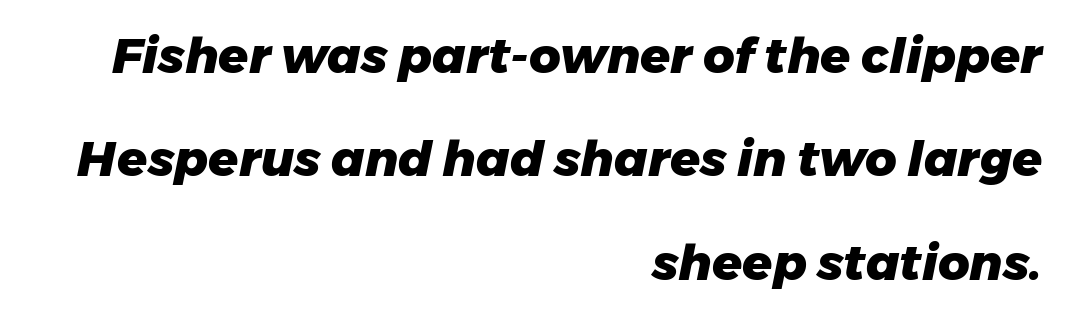
{"italic": "yes", "lean": "right", "slant_degrees": 11, "bold": "yes", "weight": "heavy", "width": "normal", "stroke_contrast": "low", "x_height": "medium", "monospaced": "no", "underline": "no", "align": "right", "line_spacing": "loose", "line_spacing_ratio": 2.11, "letter_spacing": "normal", "letter_spacing_em": 0.0, "glyph_px": 49}
